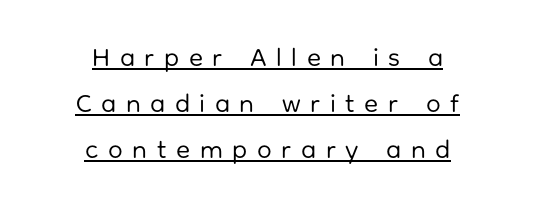
{"italic": "no", "bold": "no", "underline": "yes", "align": "center", "line_spacing_ratio": 1.77, "letter_spacing": "wide", "letter_spacing_em": 0.37, "glyph_px": 26}
